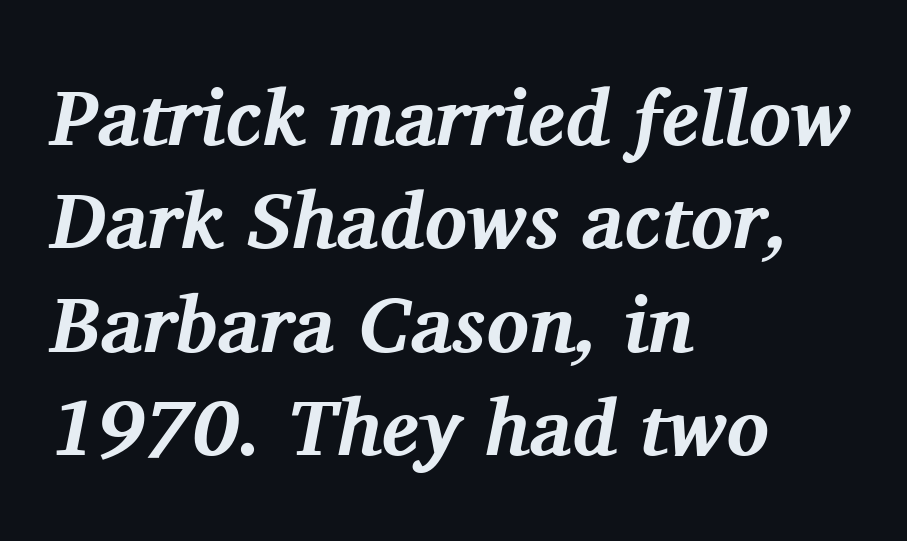
Notice how the stems are inclined rather than vertical — that's the hallmark of italics. Weight check: bold — yes, fully. Think of a printed novel: that variable character pitch is what you see here. How are the letters spaced? Ordinarily, with no added tracking. The rendering anchors every line to the left-hand side.
